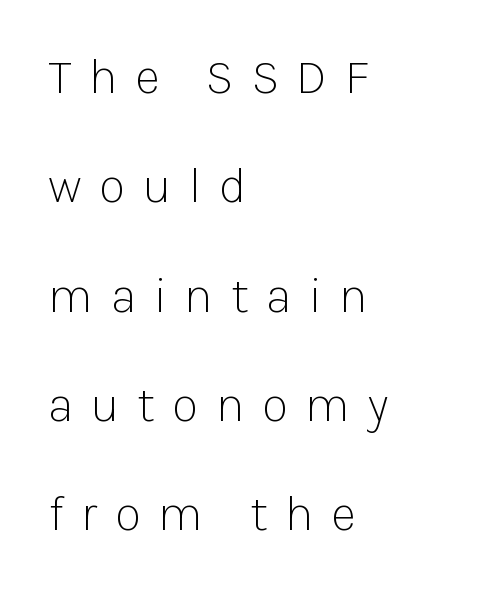
{"serif": "no", "italic": "no", "bold": "no", "weight": "light", "width": "normal", "stroke_contrast": "low", "x_height": "medium", "monospaced": "no", "underline": "no", "align": "left", "line_spacing": "loose", "line_spacing_ratio": 2.23, "letter_spacing": "wide", "letter_spacing_em": 0.36, "glyph_px": 49}
